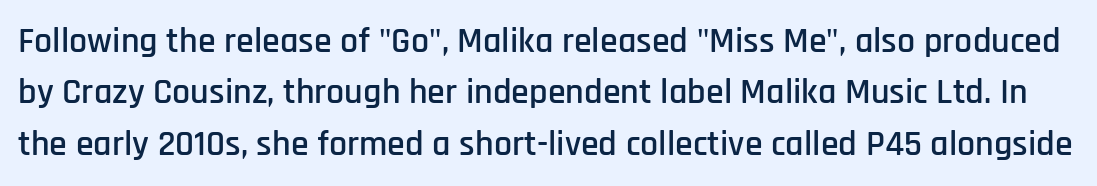
Quick note: not italic, upright. Does the leading feel generous? No, just average. Each letter keeps its own natural width here, so spacing adapts to shape. The rendering shows plain stroke endings on the letterforms — a sans-serif design. Spacing between characters is what you'd get straight out of the box.
